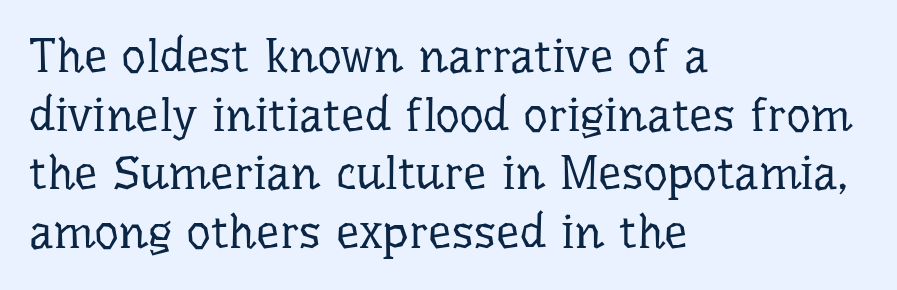
{"serif": "yes", "italic": "no", "bold": "no", "weight": "regular", "width": "normal", "stroke_contrast": "low", "x_height": "medium", "monospaced": "no", "underline": "no", "align": "left", "line_spacing": "normal", "line_spacing_ratio": 1.25, "letter_spacing": "normal", "letter_spacing_em": 0.0, "glyph_px": 47}
